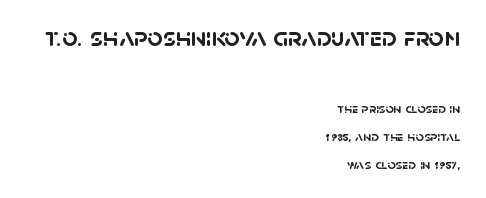
Q: Is the text bold? A: Yes.
Q: Is the text underlined? A: No.
Q: How is the paragraph aligned? A: Right-aligned.
Q: Is the spacing between letters normal or unusually wide? A: Normal.
Q: Is the spacing between lines tight, normal or loose? A: Loose.
Q: Which block of text is set in a larger size, the first (top) or the second (bottom)? A: The first (top) one.
